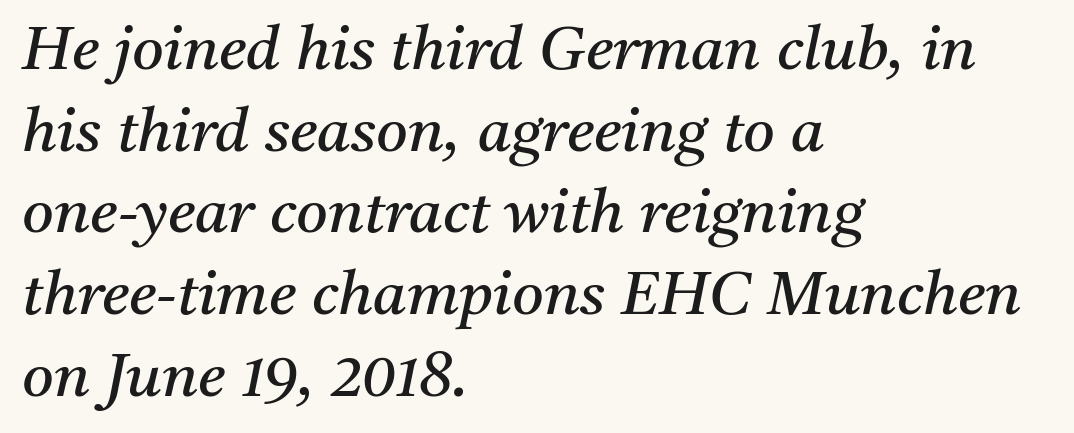
The glyphs in this specimen are seriffed. The font's italic variant was chosen for this text. A typesetter would call this proportional, since set widths differ per character. Nothing unusual about the tracking: characters are spaced as the font intends. In CSS terms this would be text-align: left. Normally led — the rows are evenly, conventionally spaced.
